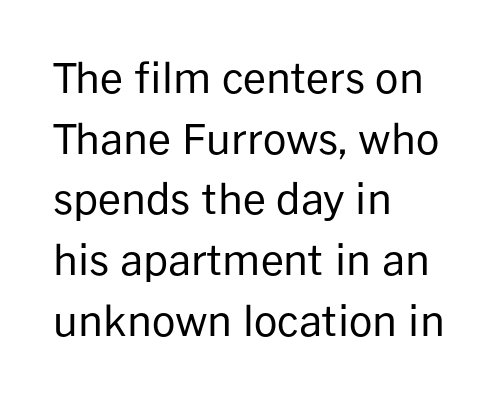
Q: Is the text bold? A: No.
Q: Is the text italic (slanted)? A: No, it is upright.
Q: Is the typeface a serif or a sans-serif typeface? A: Sans-serif.
Q: Is the text underlined? A: No.
Q: How is the paragraph aligned? A: Left-aligned.
Q: Is the spacing between letters normal or unusually wide? A: Normal.
Q: Is the spacing between lines tight, normal or loose? A: Normal.
Q: Width (condensed, normal, or wide)? A: Normal.
Q: Stroke contrast? A: Low.
Q: x-height? A: Medium.
Q: Monospaced? A: No.
